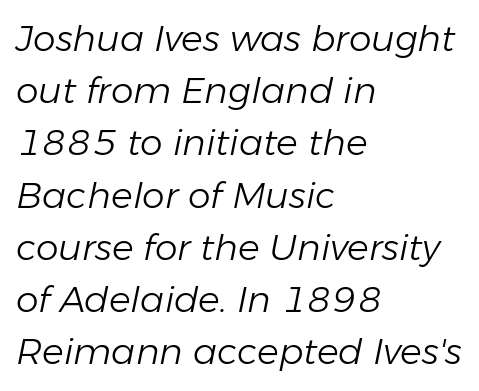
{"italic": "yes", "lean": "right", "slant_degrees": 11, "bold": "no", "weight": "light", "width": "normal", "stroke_contrast": "low", "x_height": "medium", "monospaced": "no", "underline": "no", "align": "left", "line_spacing": "normal", "line_spacing_ratio": 1.45, "letter_spacing": "normal", "letter_spacing_em": 0.0, "glyph_px": 36}
